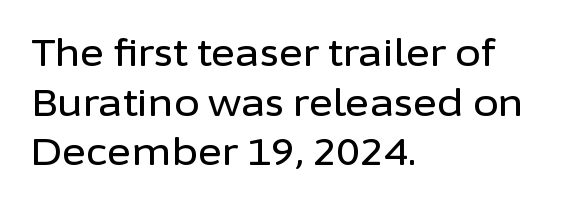
{"serif": "no", "italic": "no", "width": "normal", "stroke_contrast": "low", "x_height": "medium", "monospaced": "no", "underline": "no", "align": "left", "line_spacing": "normal", "line_spacing_ratio": 1.34, "letter_spacing": "normal", "letter_spacing_em": 0.0, "glyph_px": 37}
